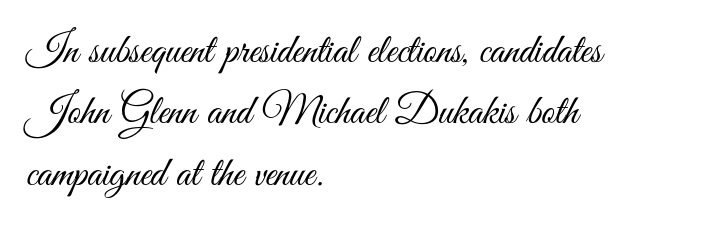
{"serif": "no", "bold": "no", "weight": "light", "width": "condensed", "stroke_contrast": "medium", "x_height": "small", "monospaced": "no", "underline": "no", "align": "left", "line_spacing": "normal", "line_spacing_ratio": 1.46, "letter_spacing": "normal", "letter_spacing_em": 0.0, "glyph_px": 42}
